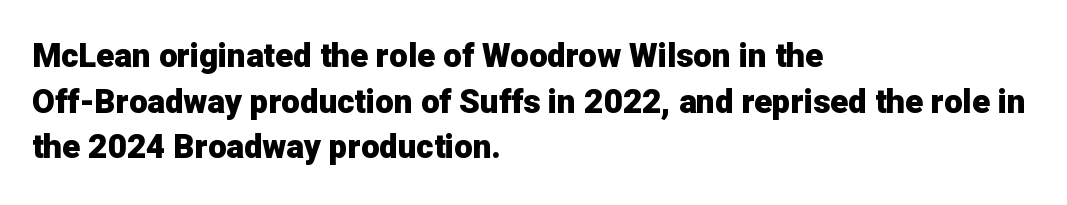
{"serif": "no", "italic": "no", "bold": "yes", "weight": "heavy", "width": "normal", "stroke_contrast": "low", "x_height": "medium", "monospaced": "no", "underline": "no", "align": "left", "line_spacing": "normal", "line_spacing_ratio": 1.38, "letter_spacing": "normal", "letter_spacing_em": 0.0, "glyph_px": 33}
